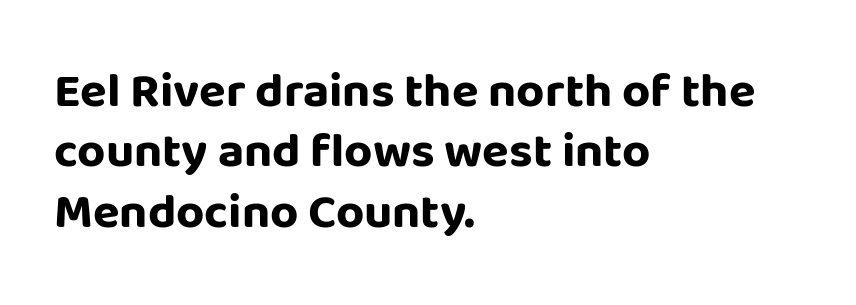
The image shows 49 px bold sans-serif type, upright; set left-aligned, line spacing 1.23x, normal letter spacing, not underlined; low stroke contrast and a large x-height.
